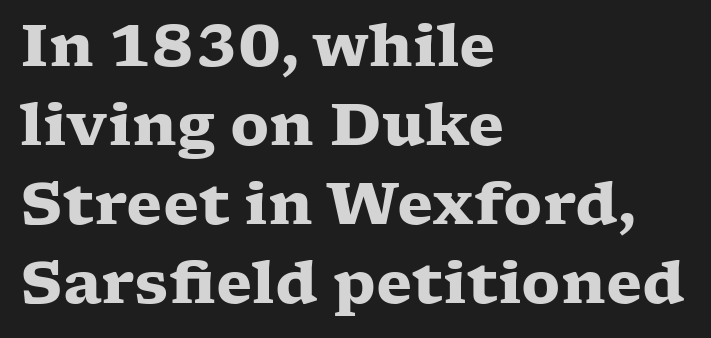
Whoever set this chose a conventional vertical rhythm. Letter spacing: default. Line beginnings align vertically; line endings do not. The font family rendered here belongs to the serif group.
